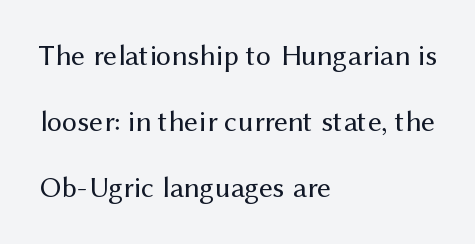
The image shows 30 px regular-weight sans-serif type, upright; set left-aligned, loose line spacing (2.2x), normal letter spacing, not underlined; medium stroke contrast and a medium x-height.
